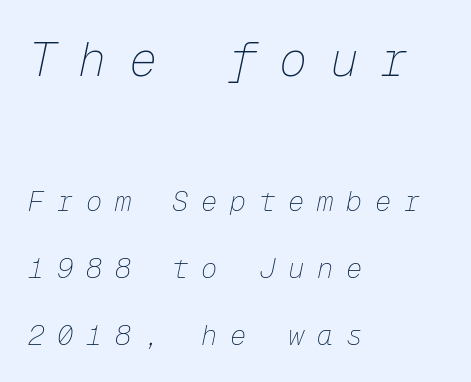
The image shows 47 px thin type, italic (leaning right), monospaced; set left-aligned, loose line spacing (2.49x), unusually wide letter spacing (+0.47 em), not underlined; the first (top) block is 1.74x larger; low stroke contrast and a medium x-height.
